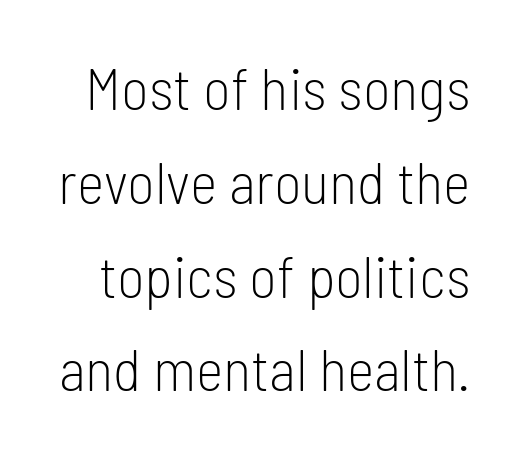
{"serif": "no", "italic": "no", "bold": "no", "weight": "light", "width": "condensed", "stroke_contrast": "low", "x_height": "medium", "monospaced": "no", "underline": "no", "line_spacing": "normal", "line_spacing_ratio": 1.59, "letter_spacing": "normal", "letter_spacing_em": 0.0, "glyph_px": 59}
